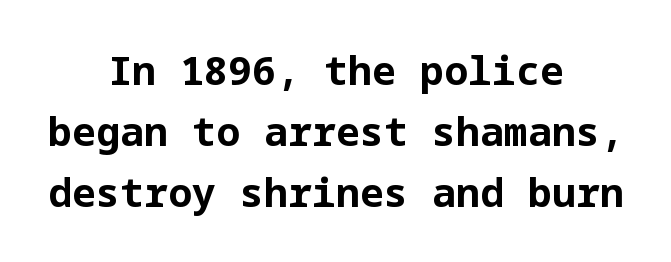
The image shows 40 px bold sans-serif type, upright; set centered, normal line spacing (1.53x), normal letter spacing, not underlined; low stroke contrast and a medium x-height.
